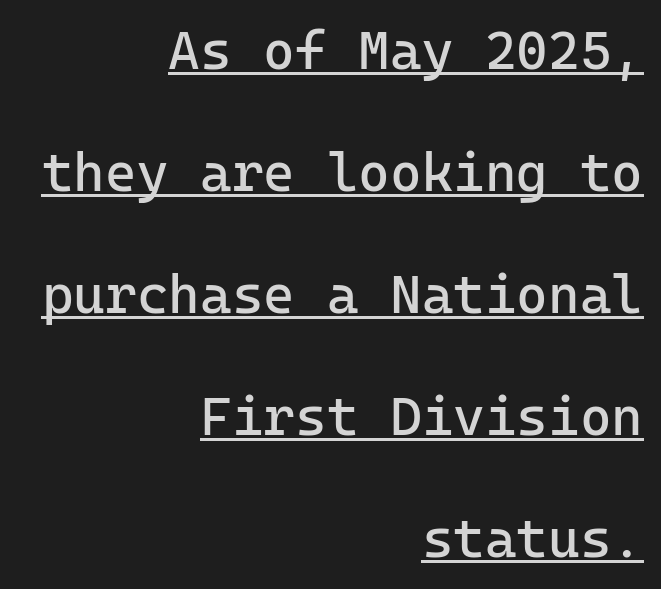
Q: Is the text bold? A: No.
Q: Is the text italic (slanted)? A: No, it is upright.
Q: Is the typeface a serif or a sans-serif typeface? A: Sans-serif.
Q: Is the text underlined? A: Yes.
Q: How is the paragraph aligned? A: Right-aligned.
Q: Is the spacing between letters normal or unusually wide? A: Normal.
Q: Is the spacing between lines tight, normal or loose? A: Loose.
Q: Width (condensed, normal, or wide)? A: Normal.
Q: Stroke contrast? A: Low.
Q: x-height? A: Medium.
